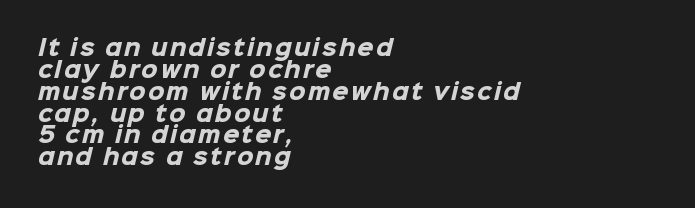
Q: Is the text bold? A: Yes.
Q: Is the text underlined? A: No.
Q: How is the paragraph aligned? A: Left-aligned.
Q: Is the spacing between lines tight, normal or loose? A: Tight.
